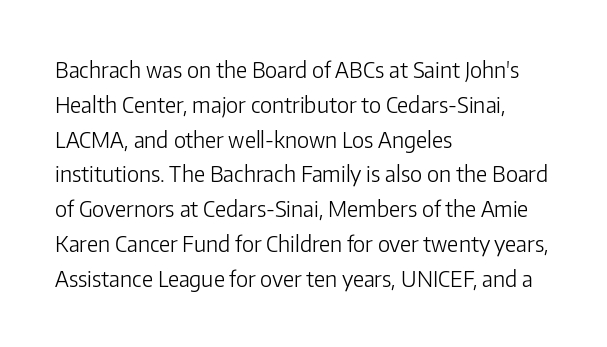
{"italic": "no", "bold": "no", "underline": "no", "align": "left", "line_spacing": "normal", "line_spacing_ratio": 1.58, "letter_spacing": "normal", "letter_spacing_em": 0.0, "glyph_px": 22}
